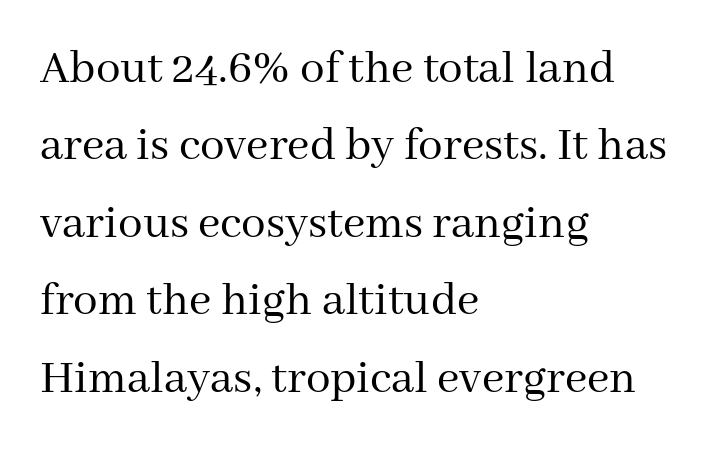
{"serif": "yes", "italic": "no", "bold": "no", "weight": "regular", "width": "normal", "stroke_contrast": "medium", "x_height": "medium", "monospaced": "no", "underline": "no", "align": "left", "line_spacing": "normal", "line_spacing_ratio": 1.58, "letter_spacing": "normal", "letter_spacing_em": 0.0, "glyph_px": 49}
